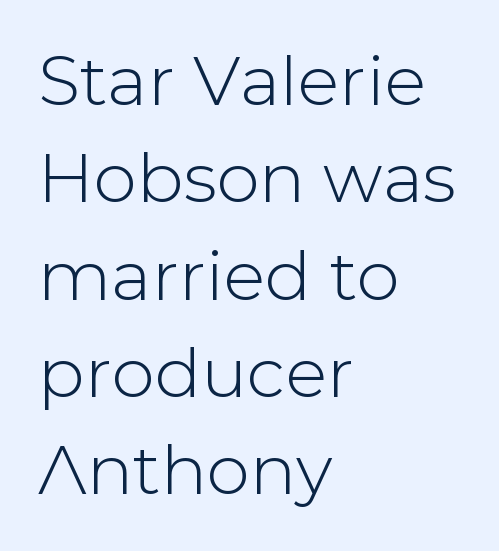
Q: Is the text italic (slanted)? A: No, it is upright.
Q: Is the typeface a serif or a sans-serif typeface? A: Sans-serif.
Q: Is the text underlined? A: No.
Q: How is the paragraph aligned? A: Left-aligned.
Q: Is the spacing between letters normal or unusually wide? A: Normal.
Q: Is the spacing between lines tight, normal or loose? A: Normal.
Q: Width (condensed, normal, or wide)? A: Normal.
Q: Stroke contrast? A: Low.
Q: x-height? A: Medium.
Q: Monospaced? A: No.
